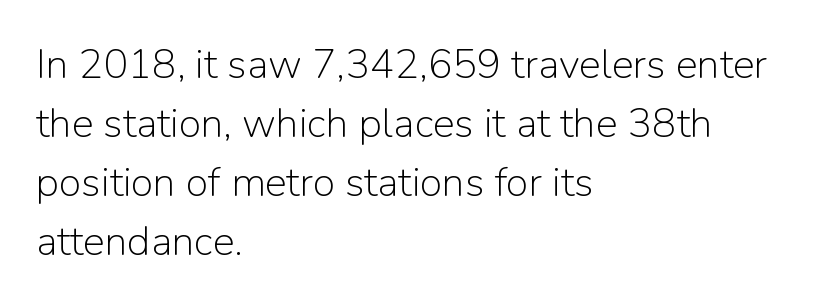
Q: Is the text bold? A: No.
Q: Is the text italic (slanted)? A: No, it is upright.
Q: Is the typeface a serif or a sans-serif typeface? A: Sans-serif.
Q: Is the text underlined? A: No.
Q: How is the paragraph aligned? A: Left-aligned.
Q: Is the spacing between letters normal or unusually wide? A: Normal.
Q: Is the spacing between lines tight, normal or loose? A: Normal.
Q: Width (condensed, normal, or wide)? A: Normal.
Q: Stroke contrast? A: Low.
Q: x-height? A: Medium.
Q: Monospaced? A: No.
